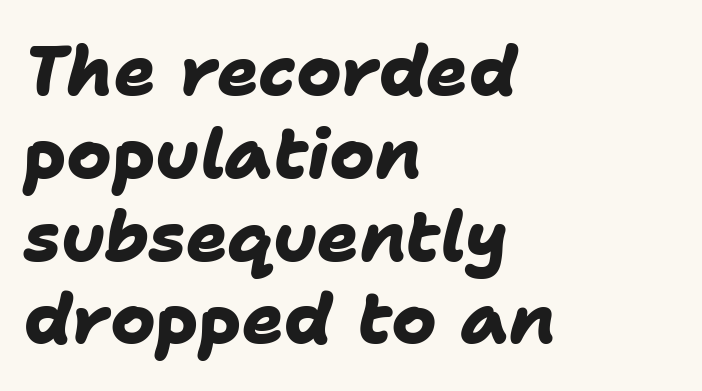
{"serif": "no", "bold": "yes", "weight": "heavy", "width": "normal", "stroke_contrast": "low", "x_height": "medium", "monospaced": "no", "underline": "no", "align": "left", "line_spacing_ratio": 1.2, "letter_spacing": "normal", "letter_spacing_em": 0.0, "glyph_px": 69}
